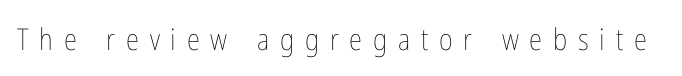
Q: Is the text bold? A: No.
Q: Is the text italic (slanted)? A: No, it is upright.
Q: Is the text underlined? A: No.
Q: Is the spacing between letters normal or unusually wide? A: Unusually wide.
Q: Width (condensed, normal, or wide)? A: Condensed.
Q: Stroke contrast? A: Low.
Q: x-height? A: Medium.
Q: Monospaced? A: No.
